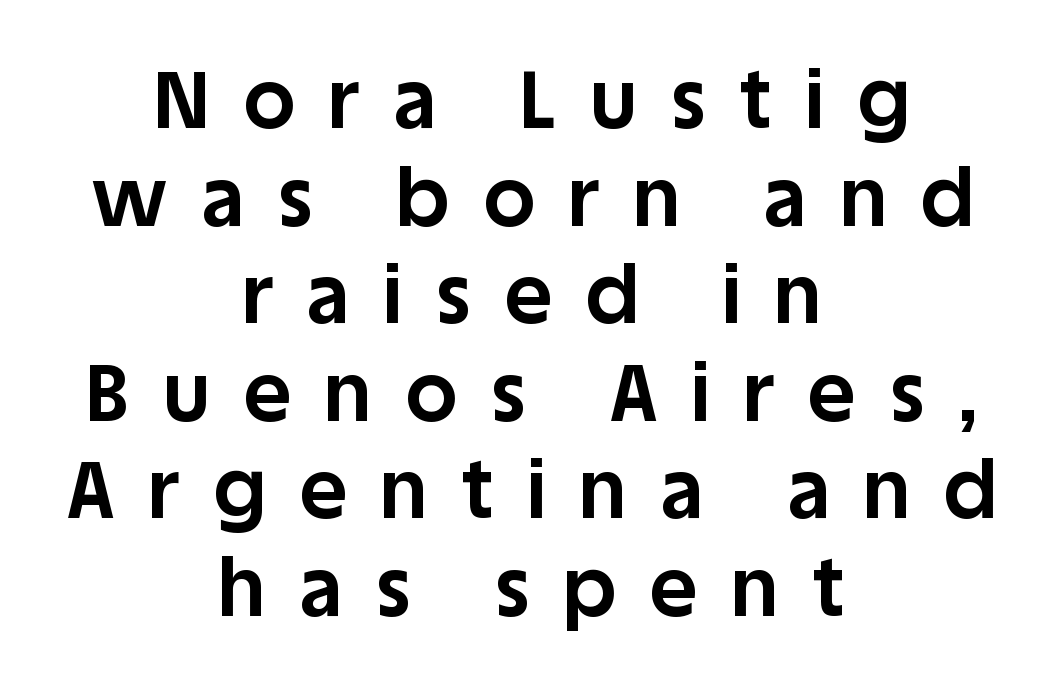
{"serif": "no", "italic": "no", "bold": "yes", "weight": "bold", "width": "normal", "stroke_contrast": "low", "x_height": "large", "monospaced": "no", "underline": "no", "align": "center", "line_spacing_ratio": 1.22, "letter_spacing": "wide", "letter_spacing_em": 0.43, "glyph_px": 80}
